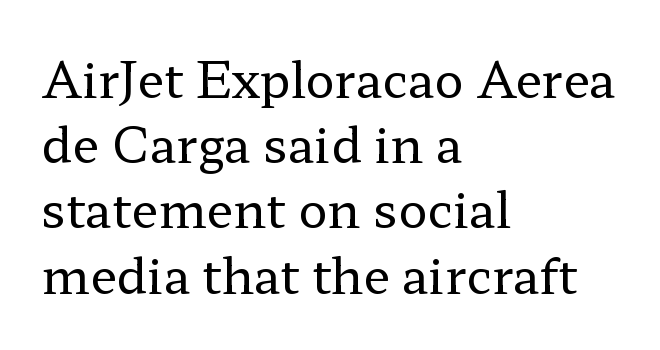
{"serif": "yes", "italic": "no", "bold": "no", "weight": "regular", "width": "wide", "stroke_contrast": "low", "x_height": "medium", "monospaced": "no", "underline": "no", "align": "left", "line_spacing": "normal", "line_spacing_ratio": 1.33, "letter_spacing": "normal", "letter_spacing_em": 0.0, "glyph_px": 49}
